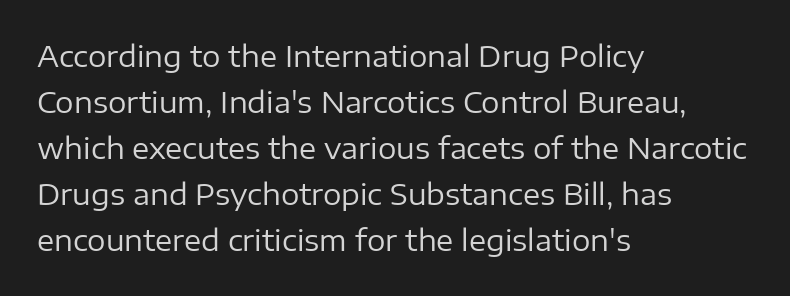
Q: Is the text bold? A: No.
Q: Is the text italic (slanted)? A: No, it is upright.
Q: Is the typeface a serif or a sans-serif typeface? A: Sans-serif.
Q: Is the text underlined? A: No.
Q: How is the paragraph aligned? A: Left-aligned.
Q: Is the spacing between letters normal or unusually wide? A: Normal.
Q: Is the spacing between lines tight, normal or loose? A: Normal.
Q: Width (condensed, normal, or wide)? A: Normal.
Q: Stroke contrast? A: Low.
Q: x-height? A: Medium.
Q: Monospaced? A: No.
